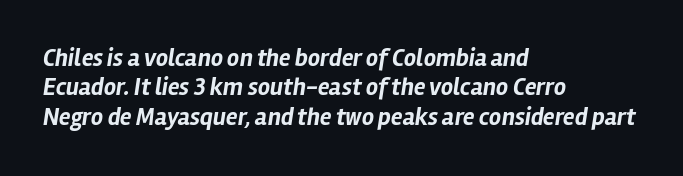
The image shows 24 px bold type, italic (leaning right); set left-aligned, line spacing 1.22x, normal letter spacing, not underlined.
